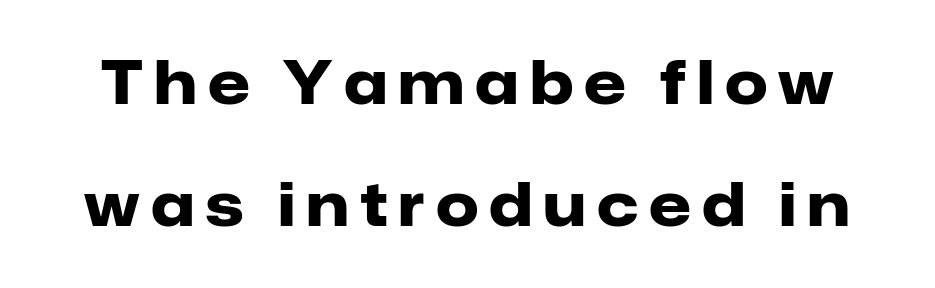
The image shows 60 px heavy sans-serif type, upright; set loose line spacing (2.04x), not underlined; low stroke contrast and a medium x-height.
